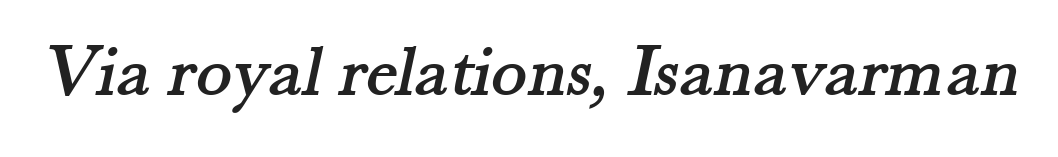
{"serif": "yes", "width": "normal", "stroke_contrast": "medium", "x_height": "small", "monospaced": "no", "underline": "no", "letter_spacing": "normal", "letter_spacing_em": 0.0, "glyph_px": 75}
